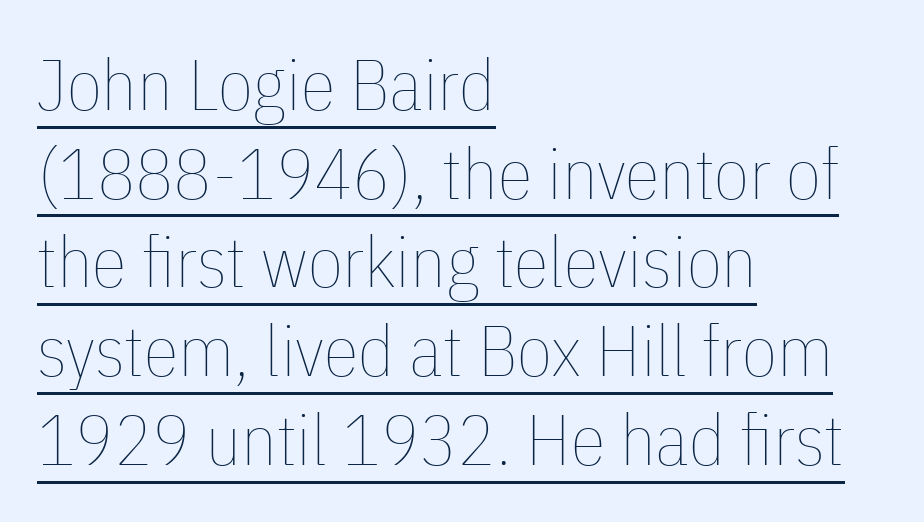
Q: Is the text bold? A: No.
Q: Is the text italic (slanted)? A: No, it is upright.
Q: Is the text underlined? A: Yes.
Q: How is the paragraph aligned? A: Left-aligned.
Q: Is the spacing between letters normal or unusually wide? A: Normal.
Q: Is the spacing between lines tight, normal or loose? A: Normal.
Q: Width (condensed, normal, or wide)? A: Condensed.
Q: Stroke contrast? A: Low.
Q: x-height? A: Medium.
Q: Monospaced? A: No.
